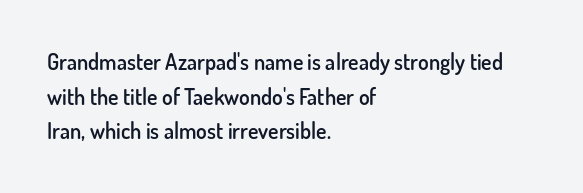
The image shows 22 px text type, upright; set left-aligned, normal line spacing (1.57x), normal letter spacing, not underlined.
